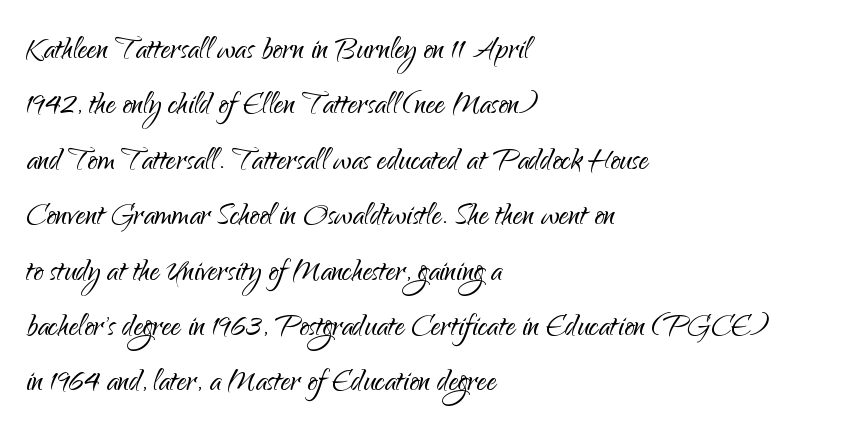
Q: Is the text bold? A: No.
Q: Is the text italic (slanted)? A: Yes.
Q: Is the typeface a serif or a sans-serif typeface? A: Sans-serif.
Q: Is the text underlined? A: No.
Q: How is the paragraph aligned? A: Left-aligned.
Q: Is the spacing between letters normal or unusually wide? A: Normal.
Q: Is the spacing between lines tight, normal or loose? A: Normal.
Q: Width (condensed, normal, or wide)? A: Normal.
Q: Stroke contrast? A: Low.
Q: x-height? A: Small.
Q: Monospaced? A: No.
